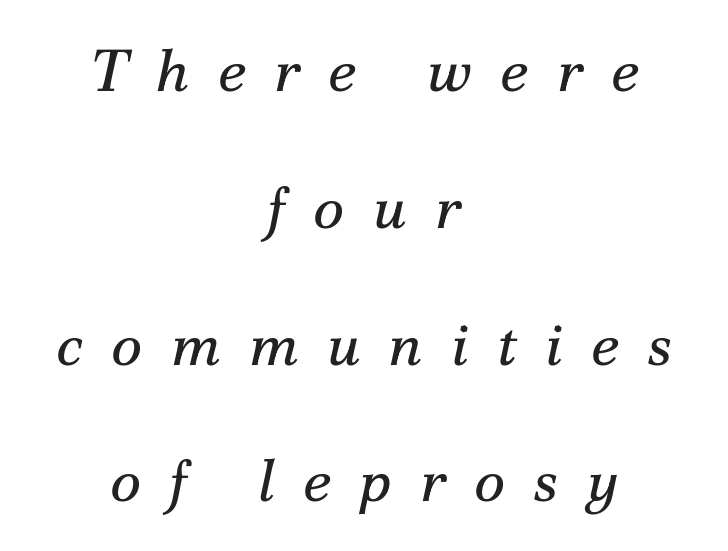
The image shows 60 px regular-weight serif type, italic (leaning right); set centered, loose line spacing (2.28x), unusually wide letter spacing (+0.47 em), not underlined; medium stroke contrast and a small x-height.
